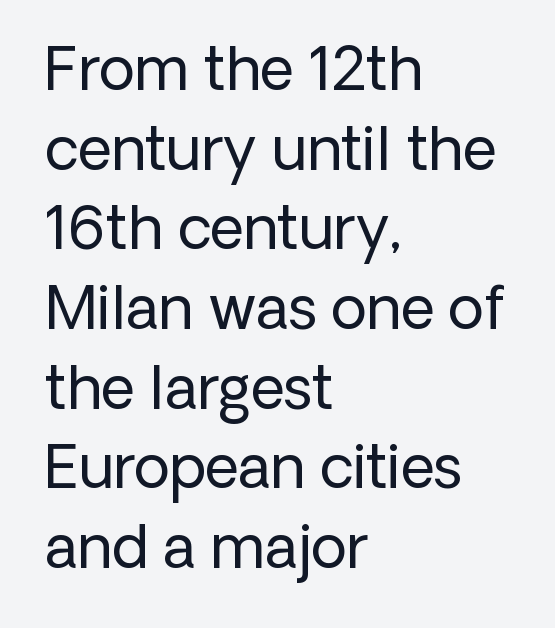
{"serif": "no", "italic": "no", "bold": "no", "weight": "regular", "width": "normal", "stroke_contrast": "low", "x_height": "medium", "monospaced": "no", "underline": "no", "align": "left", "line_spacing": "normal", "line_spacing_ratio": 1.35, "letter_spacing": "normal", "letter_spacing_em": 0.0, "glyph_px": 59}
